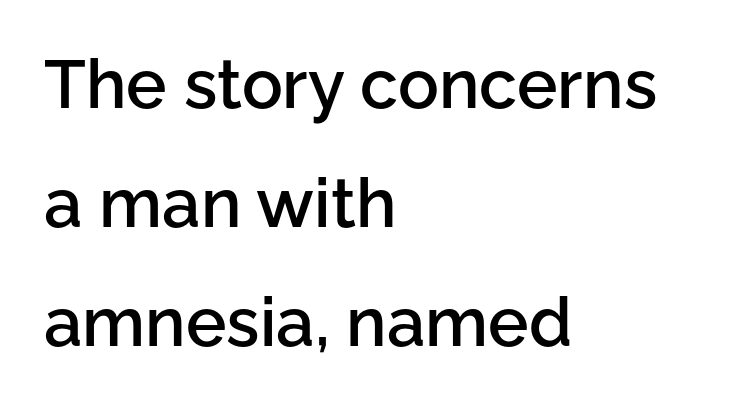
{"serif": "no", "italic": "no", "bold": "semi", "weight": "semibold", "width": "normal", "stroke_contrast": "low", "x_height": "medium", "monospaced": "no", "underline": "no", "align": "left", "line_spacing_ratio": 1.75, "letter_spacing": "normal", "letter_spacing_em": 0.0, "glyph_px": 68}
